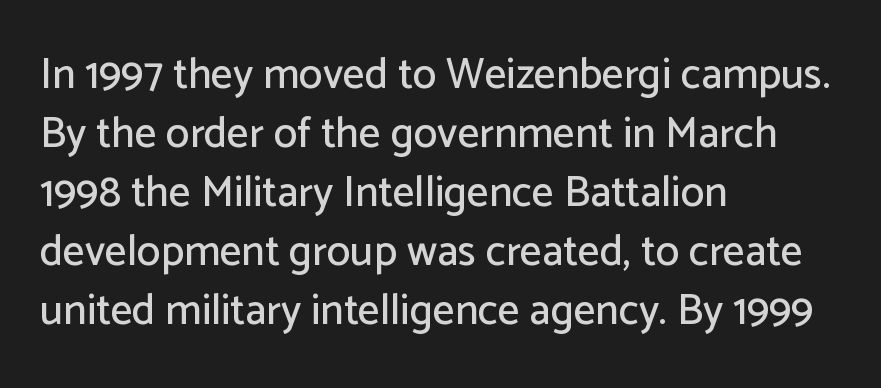
Only glyphs here, with clear space below each row. The letters carry no serifs — their stems end cleanly without finishing strokes. Each new line begins a customary step beneath the previous one. The axis of the letterforms is exactly vertical. This sample has the flowing, uneven cadence of proportional lettering.
